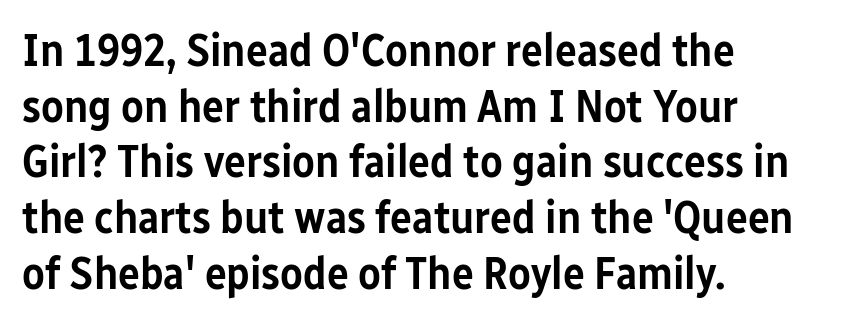
The image shows 46 px semibold, condensed sans-serif type, upright; set left-aligned, line spacing 1.21x, normal letter spacing, not underlined; low stroke contrast and a medium x-height.
